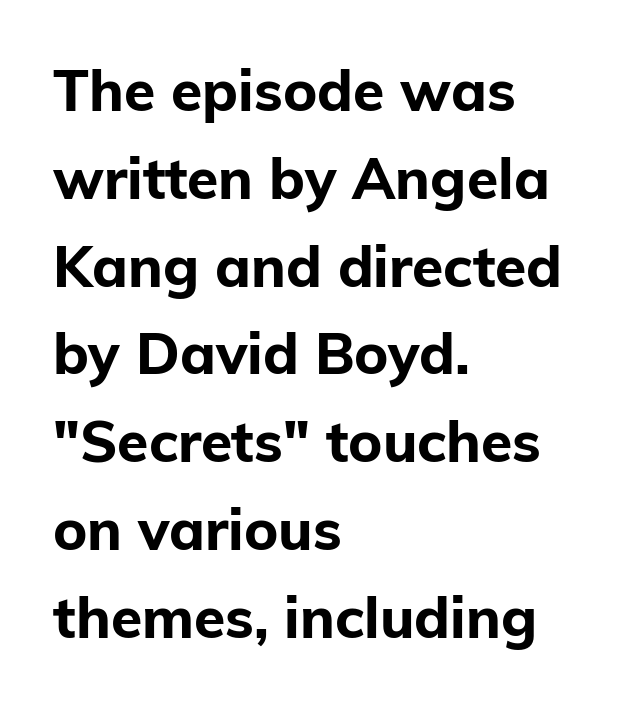
The image shows 57 px bold sans-serif type, upright; set left-aligned, normal line spacing (1.54x), normal letter spacing, not underlined; low stroke contrast and a medium x-height.
